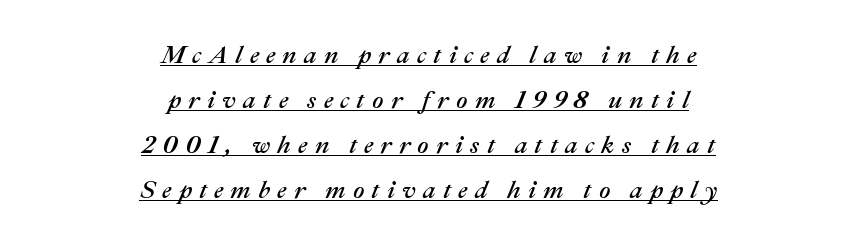
{"italic": "yes", "lean": "right", "slant_degrees": 22, "underline": "yes", "align": "center", "line_spacing_ratio": 1.8, "letter_spacing": "wide", "letter_spacing_em": 0.29, "glyph_px": 25}
